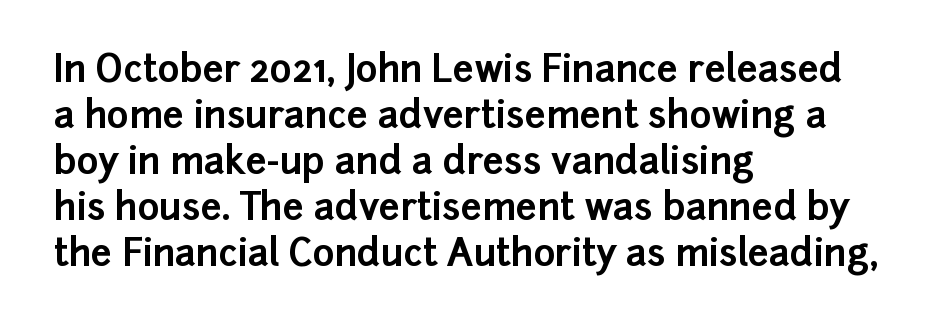
Q: Is the text bold? A: Yes.
Q: Is the text italic (slanted)? A: No, it is upright.
Q: Is the typeface a serif or a sans-serif typeface? A: Sans-serif.
Q: Is the text underlined? A: No.
Q: How is the paragraph aligned? A: Left-aligned.
Q: Is the spacing between letters normal or unusually wide? A: Normal.
Q: Width (condensed, normal, or wide)? A: Normal.
Q: Stroke contrast? A: Low.
Q: x-height? A: Medium.
Q: Monospaced? A: No.
